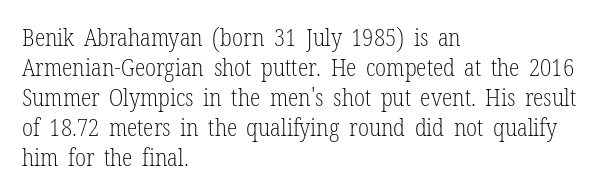
Q: Is the text bold? A: No.
Q: Is the text italic (slanted)? A: No, it is upright.
Q: Is the text underlined? A: No.
Q: How is the paragraph aligned? A: Left-aligned.
Q: Is the spacing between letters normal or unusually wide? A: Normal.
Q: Is the spacing between lines tight, normal or loose? A: Normal.
